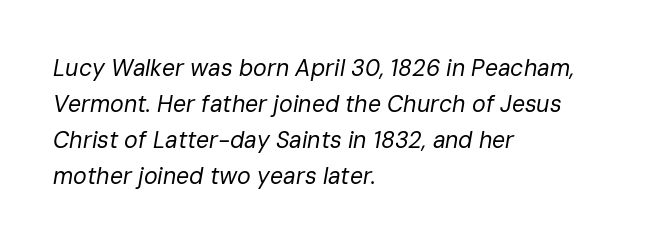
Q: Is the text bold? A: No.
Q: Is the text italic (slanted)? A: Yes, it leans right by about 10 degrees.
Q: Is the text underlined? A: No.
Q: How is the paragraph aligned? A: Left-aligned.
Q: Is the spacing between letters normal or unusually wide? A: Normal.
Q: Is the spacing between lines tight, normal or loose? A: Normal.
